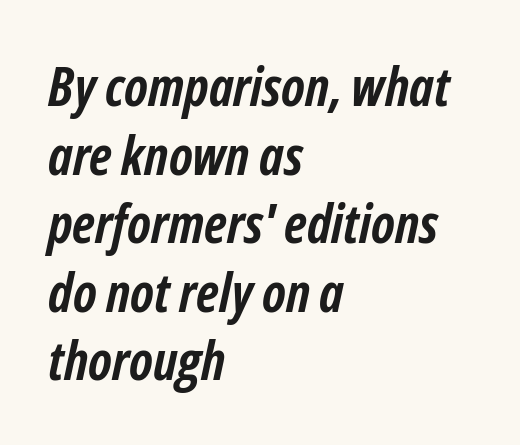
The image shows 54 px semibold, condensed type, italic (leaning right); set left-aligned, normal line spacing (1.27x), normal letter spacing, not underlined; low stroke contrast and a medium x-height.
